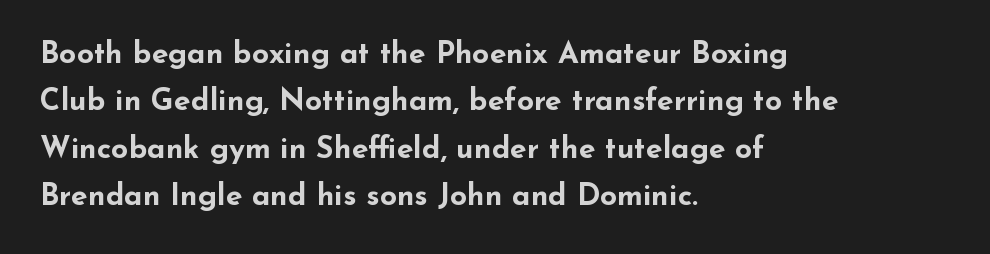
Left-aligned paragraph, ragged on the right. A dark, heavy texture on the line: the type is bold. What stands out about the letter spacing? Nothing — it is the standard amount. Each row of text sits above clean, open space. Here the designer chose a conventional face with non-uniform glyph widths. Quick note: interline space is typical.
